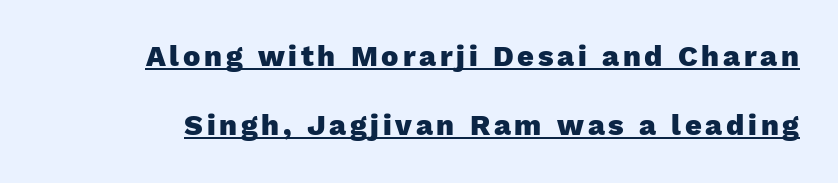
Q: Is the text bold? A: Yes.
Q: Is the text italic (slanted)? A: No, it is upright.
Q: Is the typeface a serif or a sans-serif typeface? A: Sans-serif.
Q: Is the text underlined? A: Yes.
Q: Is the spacing between lines tight, normal or loose? A: Loose.
Q: Width (condensed, normal, or wide)? A: Normal.
Q: Stroke contrast? A: Low.
Q: x-height? A: Medium.
Q: Monospaced? A: No.
